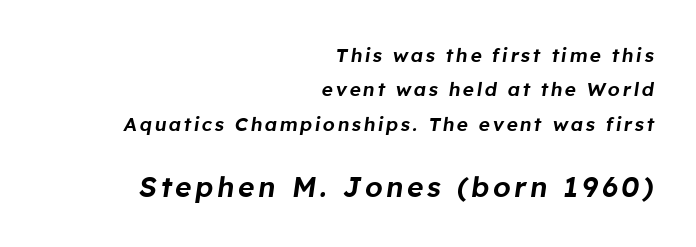
{"italic": "yes", "lean": "right", "slant_degrees": 8, "width": "normal", "stroke_contrast": "low", "x_height": "medium", "monospaced": "no", "underline": "no", "align": "right", "line_spacing_ratio": 1.81, "larger_block": "second", "size_ratio": 1.47, "glyph_px": 28}
